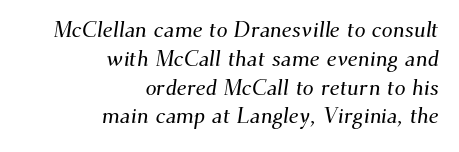
{"underline": "no", "align": "right", "line_spacing": "normal", "line_spacing_ratio": 1.31, "letter_spacing": "normal", "letter_spacing_em": 0.0, "glyph_px": 22}
